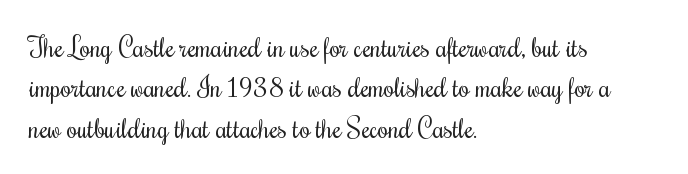
The image shows 27 px text type; set left-aligned, normal line spacing (1.5x), normal letter spacing, not underlined.
